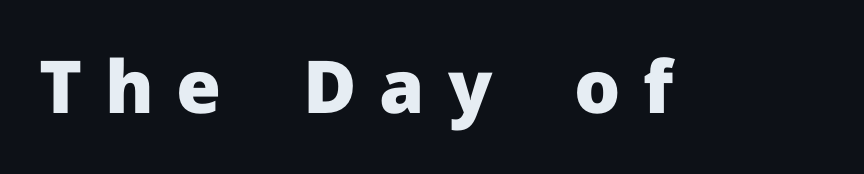
Honestly, the letter spacing is so wide it's the main thing you notice. Each row of text sits above clean, open space. The face used here is proportionally spaced, like ordinary book or web type. No italicization has been applied; the sample stays upright. This is sans-serif lettering, the kind often seen on screens and signage. In terms of weight, the rendering is a true, heavy bold.
